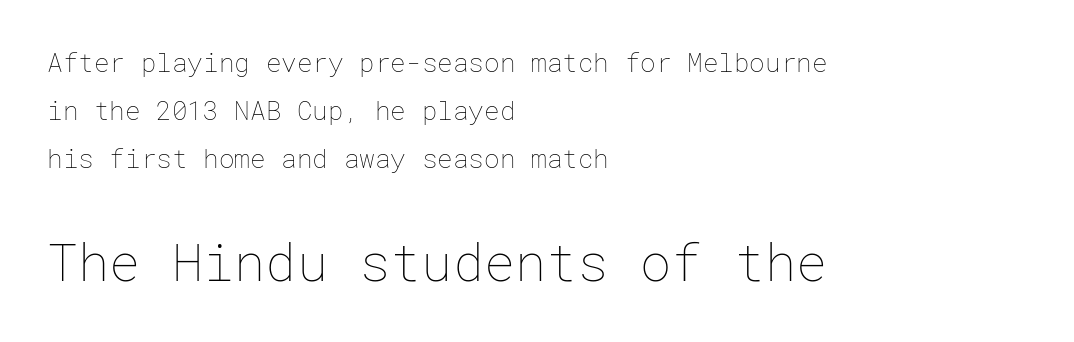
{"italic": "no", "bold": "no", "weight": "thin", "width": "normal", "stroke_contrast": "low", "x_height": "medium", "underline": "no", "align": "left", "line_spacing_ratio": 1.84, "letter_spacing": "normal", "letter_spacing_em": 0.0, "larger_block": "second", "size_ratio": 2.0, "glyph_px": 52}
